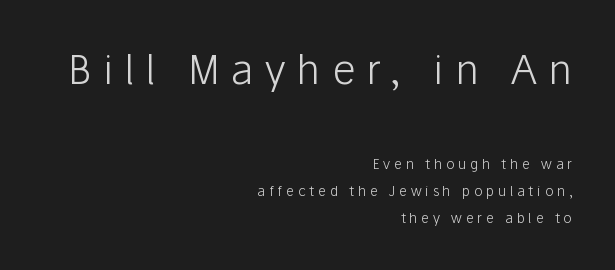
{"serif": "no", "italic": "no", "bold": "no", "weight": "light", "width": "normal", "stroke_contrast": "low", "x_height": "medium", "monospaced": "no", "underline": "no", "align": "right", "line_spacing": "loose", "line_spacing_ratio": 1.93, "letter_spacing": "wide", "letter_spacing_em": 0.27, "larger_block": "first", "size_ratio": 2.93, "glyph_px": 41}
